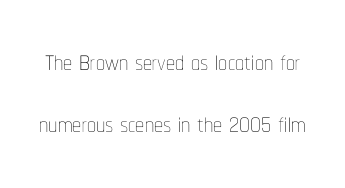
The image shows 36 px thin, condensed type, upright; set line spacing 1.73x, normal letter spacing, not underlined; low stroke contrast and a medium x-height.
